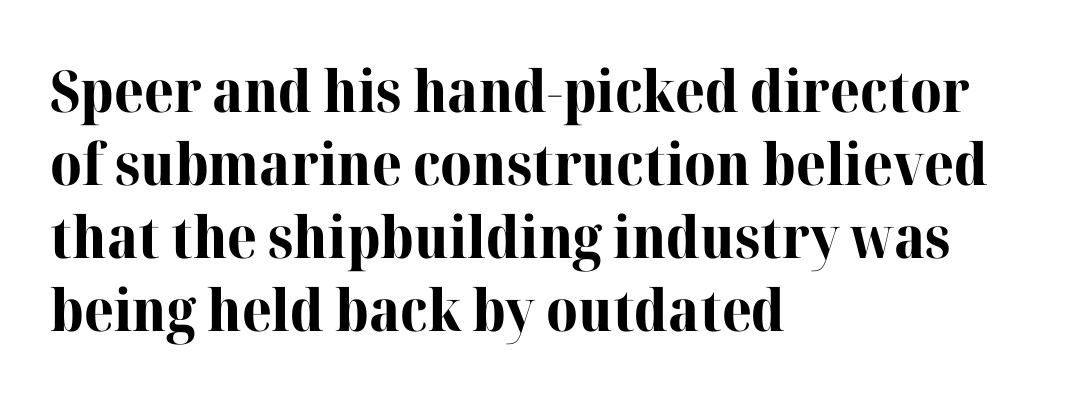
The image shows 58 px bold serif type, upright; set left-aligned, normal line spacing (1.26x), normal letter spacing, not underlined; high stroke contrast and a medium x-height.
